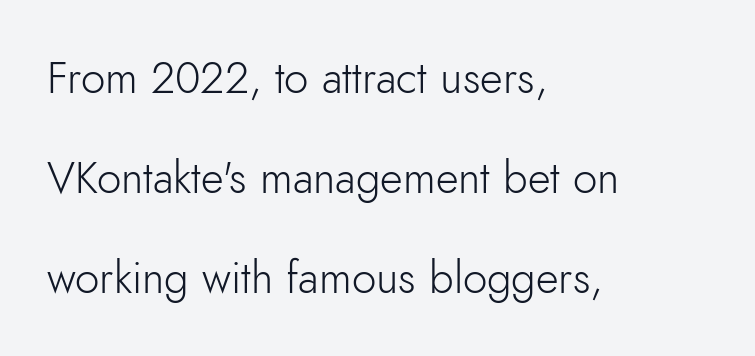
Q: Is the text bold? A: No.
Q: Is the text italic (slanted)? A: No, it is upright.
Q: Is the typeface a serif or a sans-serif typeface? A: Sans-serif.
Q: Is the text underlined? A: No.
Q: How is the paragraph aligned? A: Left-aligned.
Q: Is the spacing between letters normal or unusually wide? A: Normal.
Q: Is the spacing between lines tight, normal or loose? A: Loose.
Q: Width (condensed, normal, or wide)? A: Normal.
Q: Stroke contrast? A: Low.
Q: x-height? A: Small.
Q: Monospaced? A: No.
